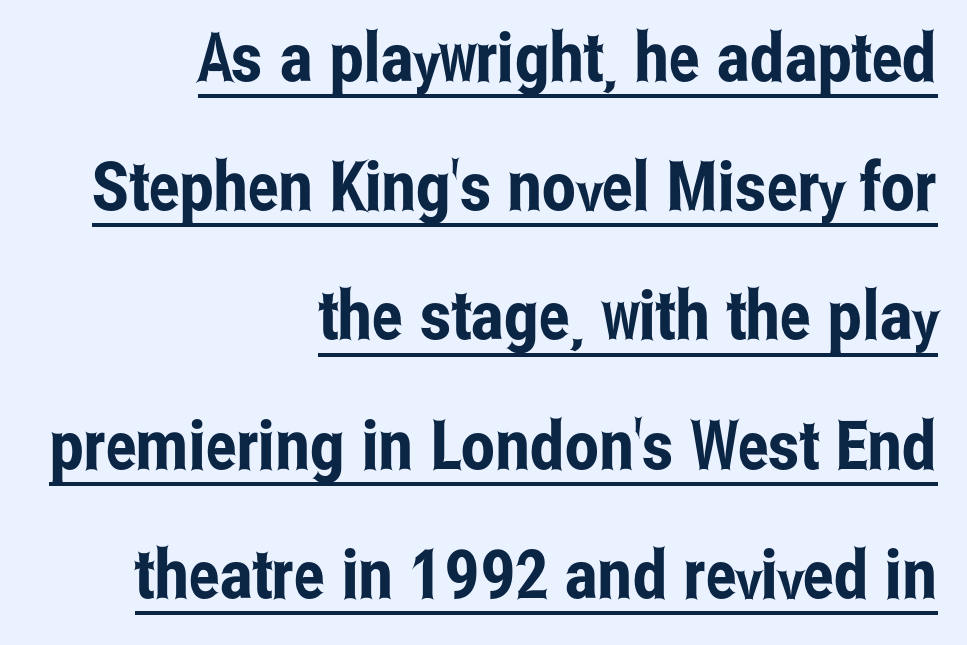
Q: Is the text italic (slanted)? A: No, it is upright.
Q: Is the typeface a serif or a sans-serif typeface? A: Sans-serif.
Q: Is the text underlined? A: Yes.
Q: How is the paragraph aligned? A: Right-aligned.
Q: Is the spacing between letters normal or unusually wide? A: Normal.
Q: Is the spacing between lines tight, normal or loose? A: Loose.
Q: Width (condensed, normal, or wide)? A: Condensed.
Q: Stroke contrast? A: Low.
Q: x-height? A: Medium.
Q: Monospaced? A: No.
